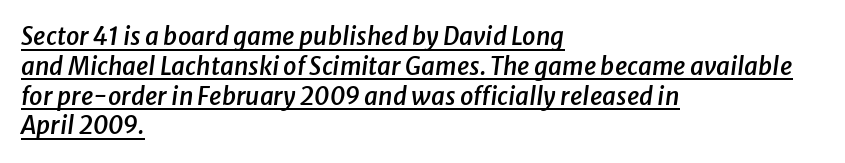
{"italic": "yes", "lean": "right", "slant_degrees": 8, "bold": "semi", "underline": "yes", "align": "left", "line_spacing_ratio": 1.24, "letter_spacing": "normal", "letter_spacing_em": 0.0, "glyph_px": 24}
